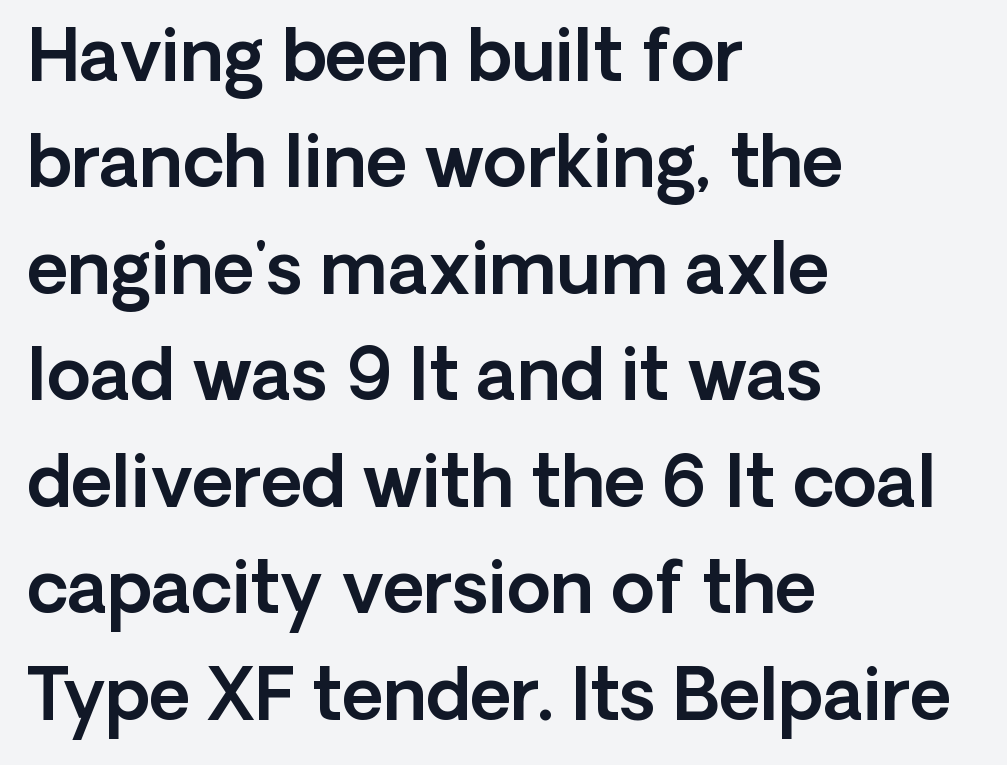
{"serif": "no", "italic": "no", "width": "normal", "x_height": "medium", "monospaced": "no", "underline": "no", "align": "left", "line_spacing": "normal", "line_spacing_ratio": 1.5, "letter_spacing": "normal", "letter_spacing_em": 0.0, "glyph_px": 71}
